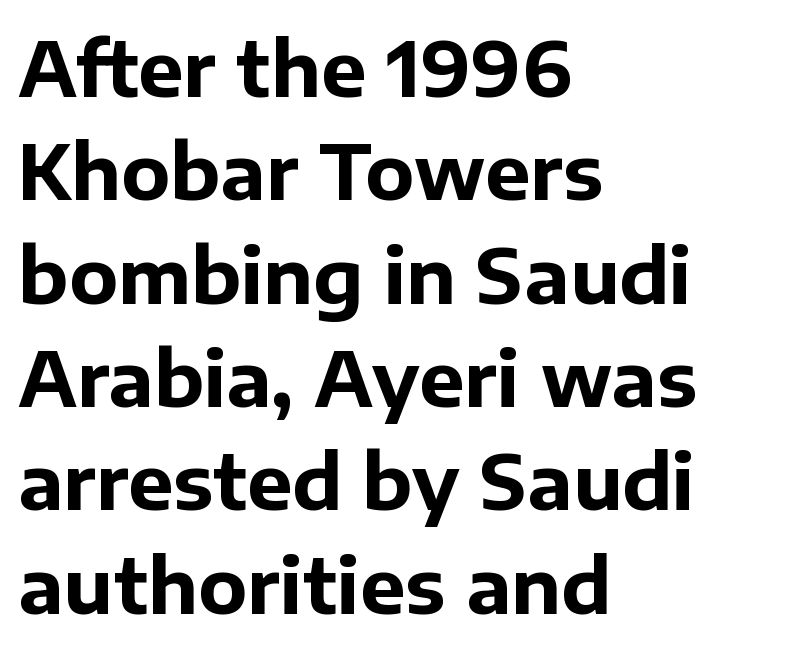
Q: Is the text bold? A: Yes.
Q: Is the text italic (slanted)? A: No, it is upright.
Q: Is the typeface a serif or a sans-serif typeface? A: Sans-serif.
Q: Is the text underlined? A: No.
Q: How is the paragraph aligned? A: Left-aligned.
Q: Is the spacing between letters normal or unusually wide? A: Normal.
Q: Is the spacing between lines tight, normal or loose? A: Normal.
Q: Width (condensed, normal, or wide)? A: Normal.
Q: Stroke contrast? A: Low.
Q: x-height? A: Medium.
Q: Monospaced? A: No.
